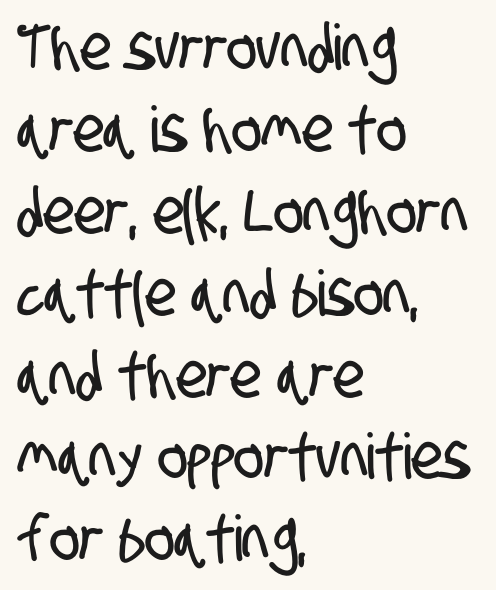
Casual observation: everything's shoved over to the left. Descenders are the only things crossing below the line. Horizontal bands of white between lines are of average thickness. No feet cap the strokes, marking this as sans-serif type. Do the characters align in a grid? No, the font is proportional.
